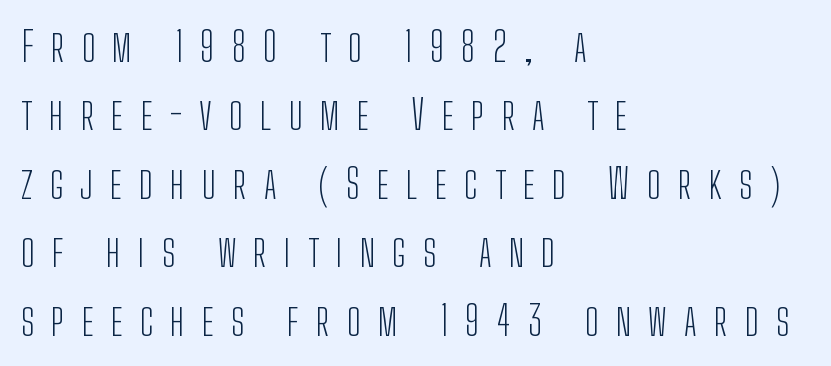
Note: no serifs on the glyphs. This rendering uses left alignment, leaving the right contour irregular. Honestly, the letter spacing is so wide it's the main thing you notice. It's the straight-up-and-down kind of type. Stem width sits at or under what a default text font uses. Only glyphs here, with clear space below each row.
